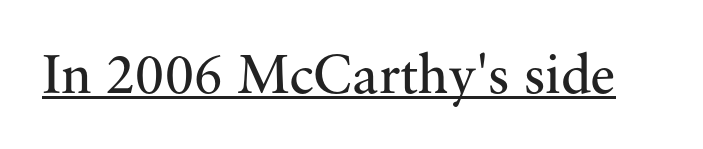
The image shows 56 px regular-weight serif type, upright; set normal letter spacing, underlined; medium stroke contrast and a small x-height.
